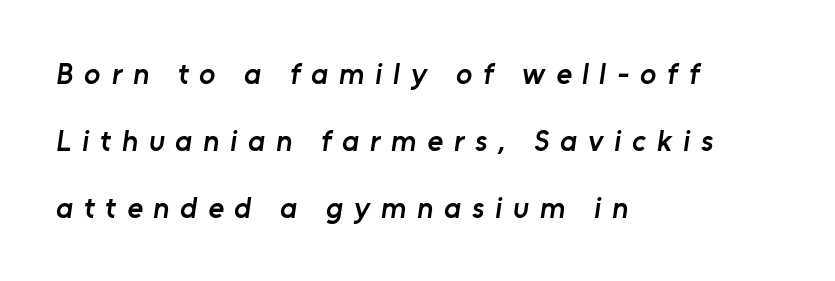
{"serif": "no", "bold": "semi", "weight": "semibold", "width": "normal", "stroke_contrast": "low", "x_height": "medium", "monospaced": "no", "underline": "no", "align": "left", "line_spacing": "loose", "line_spacing_ratio": 2.23, "letter_spacing": "wide", "letter_spacing_em": 0.36, "glyph_px": 30}
